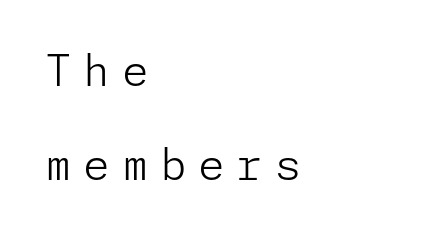
{"serif": "no", "italic": "no", "bold": "no", "weight": "light", "width": "normal", "stroke_contrast": "low", "x_height": "medium", "underline": "no", "align": "left", "line_spacing": "loose", "line_spacing_ratio": 2.18, "letter_spacing": "wide", "letter_spacing_em": 0.27, "glyph_px": 43}
